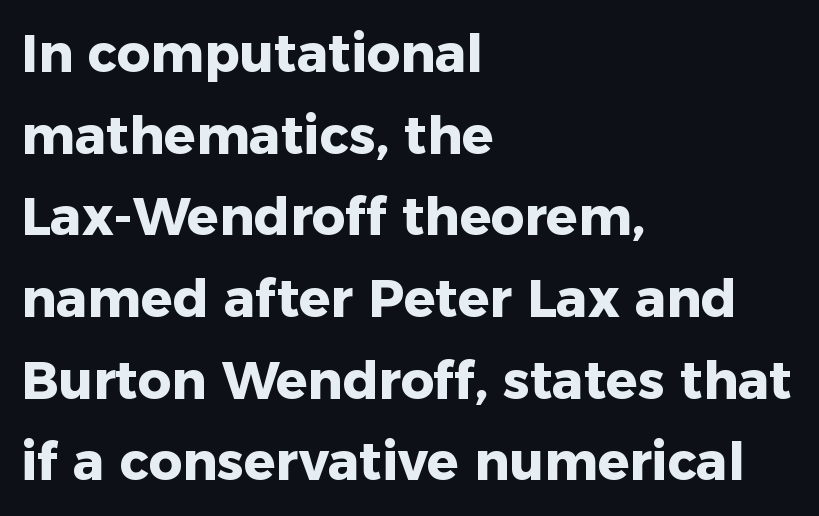
{"serif": "no", "italic": "no", "bold": "yes", "weight": "heavy", "width": "normal", "stroke_contrast": "low", "x_height": "medium", "monospaced": "no", "underline": "no", "align": "left", "line_spacing": "normal", "line_spacing_ratio": 1.57, "letter_spacing": "normal", "letter_spacing_em": 0.0, "glyph_px": 52}
